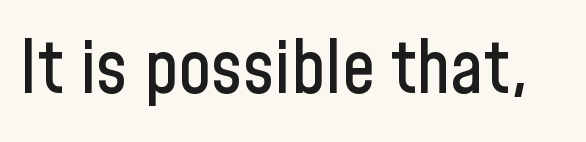
{"serif": "no", "italic": "no", "width": "condensed", "stroke_contrast": "low", "x_height": "medium", "monospaced": "no", "underline": "no", "letter_spacing": "normal", "letter_spacing_em": 0.0, "glyph_px": 74}
